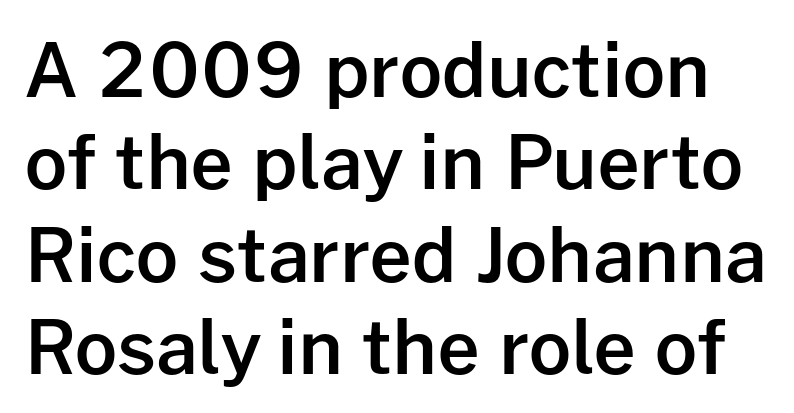
{"serif": "no", "italic": "no", "bold": "semi", "weight": "semibold", "width": "normal", "stroke_contrast": "low", "x_height": "medium", "monospaced": "no", "underline": "no", "line_spacing": "normal", "line_spacing_ratio": 1.25, "letter_spacing": "normal", "letter_spacing_em": 0.0, "glyph_px": 74}
